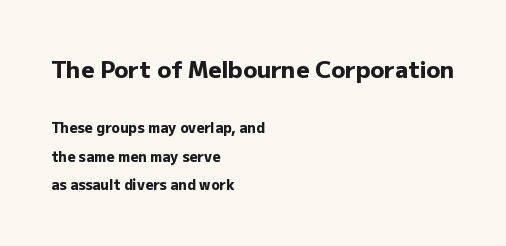
{"italic": "no", "bold": "yes", "underline": "no", "align": "left", "line_spacing": "loose", "line_spacing_ratio": 2.03, "letter_spacing": "normal", "letter_spacing_em": 0.0, "larger_block": "first", "size_ratio": 1.64, "glyph_px": 23}
